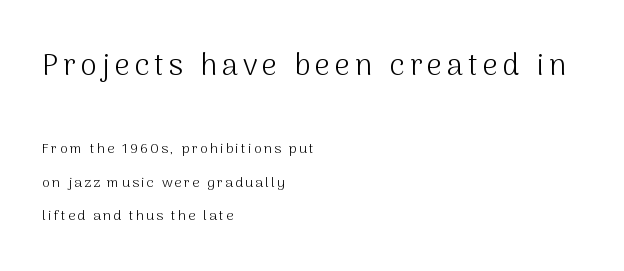
The string is rendered with underlining switched off. Observe the absence of serifs on each vertical stroke in this sample. Stems and bowls with no extra thickness — not bold. It's the straight-up-and-down kind of type. Think of a printed novel: that variable character pitch is what you see here. The passage is arranged the way most books set body copy — flush left.
